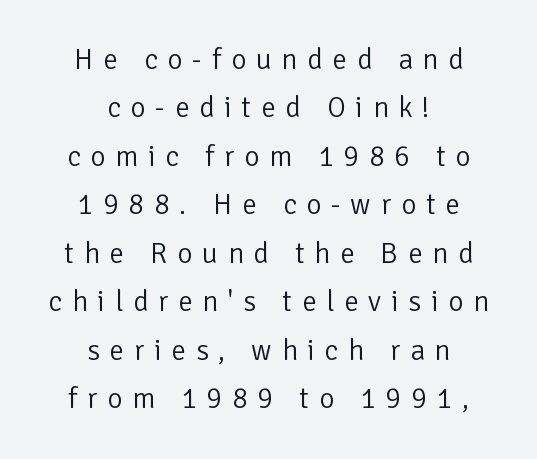
The image shows 29 px light sans-serif type, upright; set centered, normal line spacing (1.67x), unusually wide letter spacing (+0.34 em), not underlined; low stroke contrast and a medium x-height.
